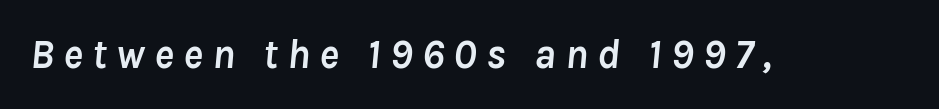
Q: Is the text bold? A: Yes.
Q: Is the text italic (slanted)? A: Yes, it leans right by about 8 degrees.
Q: Is the text underlined? A: No.
Q: Is the spacing between letters normal or unusually wide? A: Unusually wide.
Q: Width (condensed, normal, or wide)? A: Normal.
Q: Stroke contrast? A: Low.
Q: x-height? A: Medium.
Q: Monospaced? A: No.
